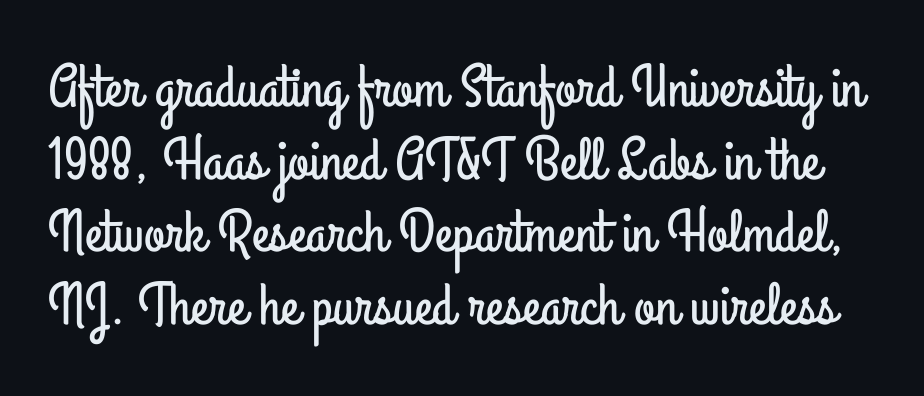
The image shows 60 px condensed sans-serif type, upright; set line spacing 1.21x, normal letter spacing, not underlined; low stroke contrast and a small x-height.
